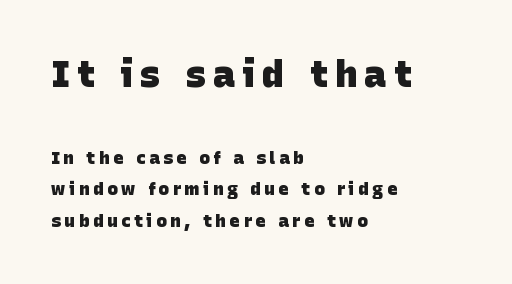
The image shows 37 px heavy sans-serif type; set left-aligned, line spacing 1.76x, not underlined; the first (top) block is 2.06x larger; low stroke contrast and a large x-height.
